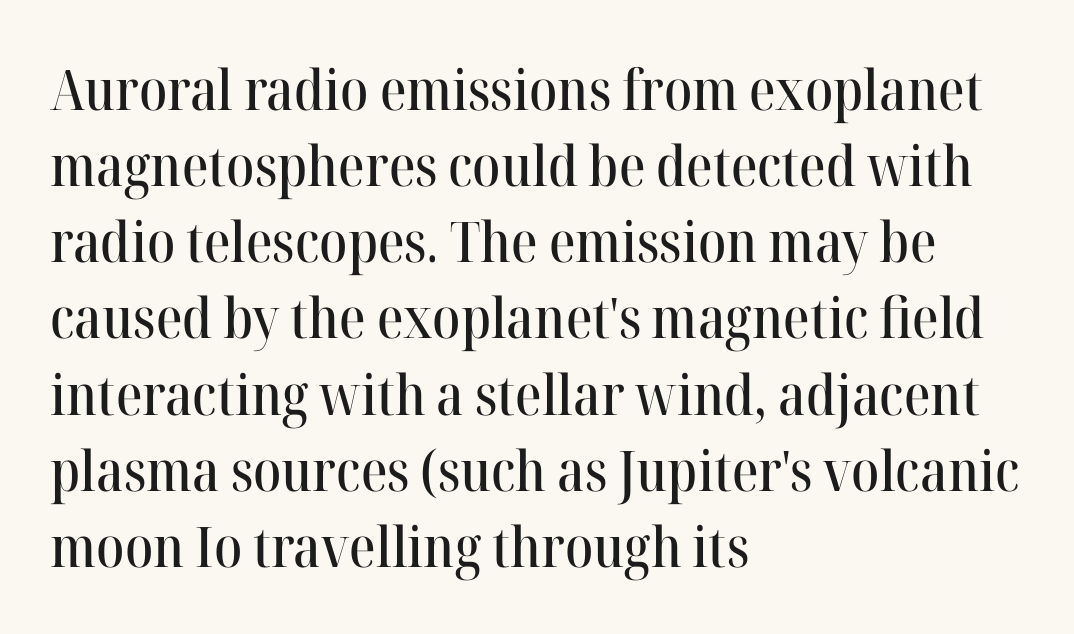
The image shows 56 px serif type, upright; set left-aligned, normal line spacing (1.36x), normal letter spacing, not underlined; high stroke contrast and a medium x-height.
